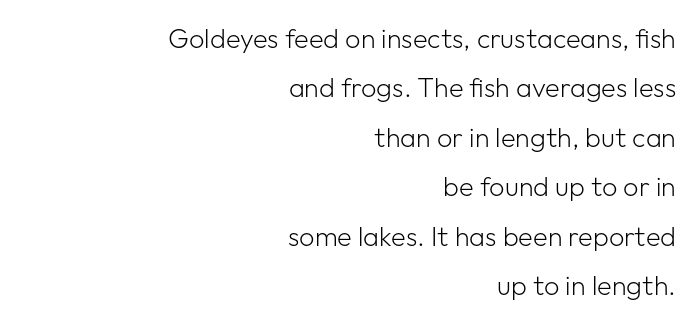
Q: Is the text bold? A: No.
Q: Is the text italic (slanted)? A: No, it is upright.
Q: Is the text underlined? A: No.
Q: How is the paragraph aligned? A: Right-aligned.
Q: Is the spacing between letters normal or unusually wide? A: Normal.
